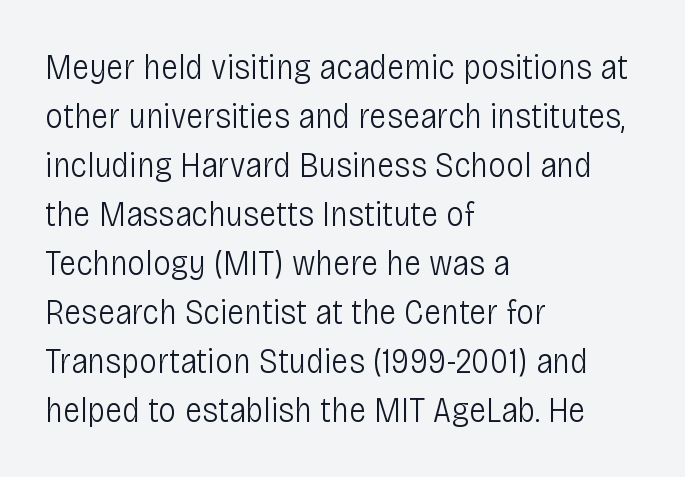
Q: Is the text bold? A: No.
Q: Is the text italic (slanted)? A: No, it is upright.
Q: Is the typeface a serif or a sans-serif typeface? A: Sans-serif.
Q: Is the text underlined? A: No.
Q: How is the paragraph aligned? A: Left-aligned.
Q: Is the spacing between letters normal or unusually wide? A: Normal.
Q: Is the spacing between lines tight, normal or loose? A: Normal.
Q: Width (condensed, normal, or wide)? A: Condensed.
Q: Stroke contrast? A: Low.
Q: x-height? A: Large.
Q: Monospaced? A: No.
